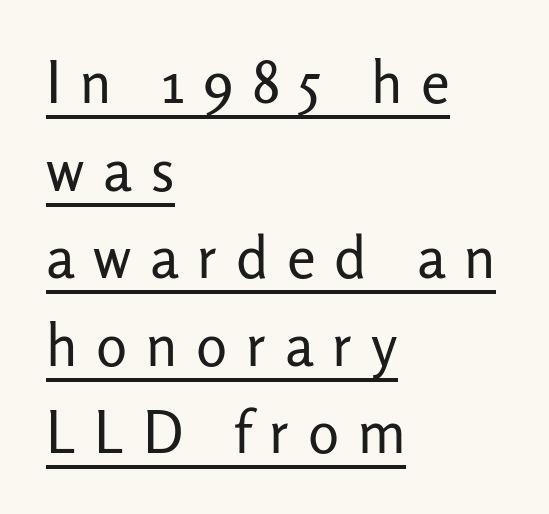
Stem width sits at or under what a default text font uses. What kind of face is this? One without serifs — a sans. A continuous stroke trails under the words, as in a hyperlink. The passage shown is typed in a proportional face where columns would drift.
